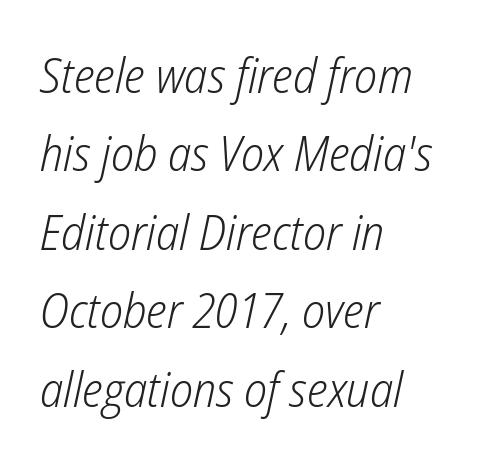
The image shows 49 px light, condensed type, italic (leaning right); set left-aligned, normal line spacing (1.6x), normal letter spacing, not underlined; low stroke contrast and a medium x-height.
